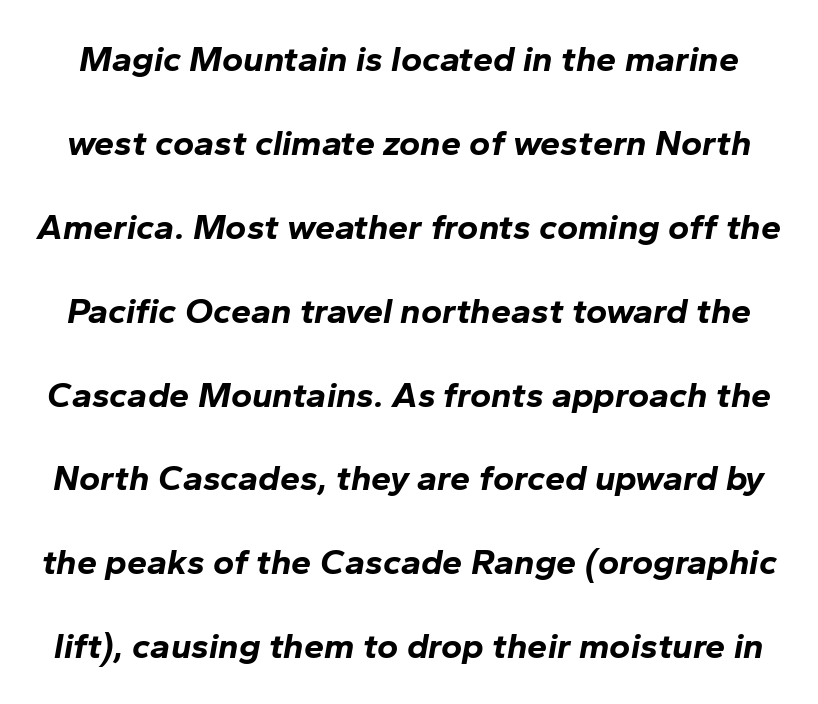
Q: Is the text bold? A: Yes.
Q: Is the text italic (slanted)? A: Yes, it leans right by about 10 degrees.
Q: Is the text underlined? A: No.
Q: Is the spacing between letters normal or unusually wide? A: Normal.
Q: Is the spacing between lines tight, normal or loose? A: Loose.
Q: Width (condensed, normal, or wide)? A: Normal.
Q: Stroke contrast? A: Low.
Q: x-height? A: Medium.
Q: Monospaced? A: No.
